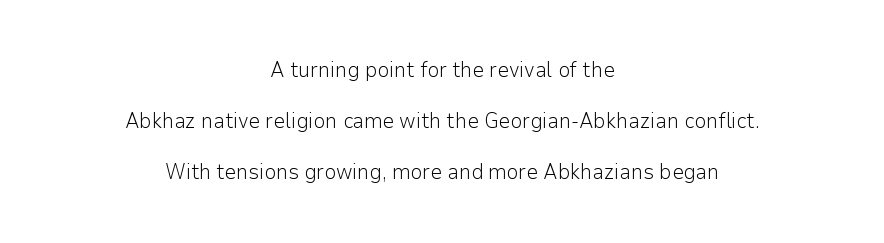
Q: Is the text bold? A: No.
Q: Is the text italic (slanted)? A: No, it is upright.
Q: Is the text underlined? A: No.
Q: How is the paragraph aligned? A: Centered.
Q: Is the spacing between letters normal or unusually wide? A: Normal.
Q: Is the spacing between lines tight, normal or loose? A: Loose.
